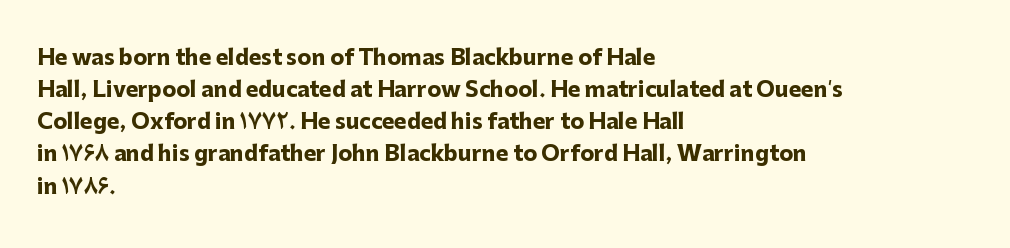
Q: Is the text bold? A: Yes.
Q: Is the text italic (slanted)? A: No, it is upright.
Q: Is the text underlined? A: No.
Q: How is the paragraph aligned? A: Left-aligned.
Q: Is the spacing between letters normal or unusually wide? A: Normal.
Q: Is the spacing between lines tight, normal or loose? A: Normal.
